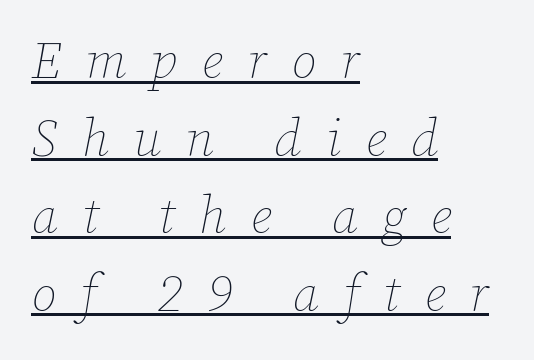
Q: Is the text bold? A: No.
Q: Is the text italic (slanted)? A: Yes, it leans right by about 12 degrees.
Q: Is the text underlined? A: Yes.
Q: How is the paragraph aligned? A: Left-aligned.
Q: Is the spacing between letters normal or unusually wide? A: Unusually wide.
Q: Is the spacing between lines tight, normal or loose? A: Normal.
Q: Width (condensed, normal, or wide)? A: Normal.
Q: Stroke contrast? A: Low.
Q: x-height? A: Medium.
Q: Monospaced? A: No.
